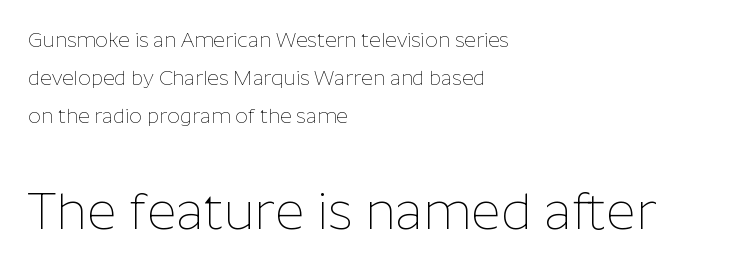
{"serif": "no", "italic": "no", "bold": "no", "weight": "thin", "width": "normal", "stroke_contrast": "low", "x_height": "medium", "monospaced": "no", "underline": "no", "align": "left", "line_spacing_ratio": 1.89, "letter_spacing": "normal", "letter_spacing_em": 0.0, "larger_block": "second", "size_ratio": 2.55, "glyph_px": 51}
